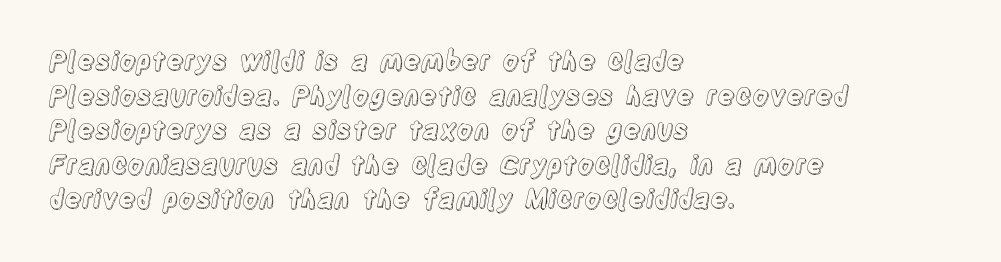
Q: Is the text italic (slanted)? A: Yes.
Q: Is the text underlined? A: No.
Q: How is the paragraph aligned? A: Left-aligned.
Q: Is the spacing between letters normal or unusually wide? A: Normal.
Q: Is the spacing between lines tight, normal or loose? A: Normal.
